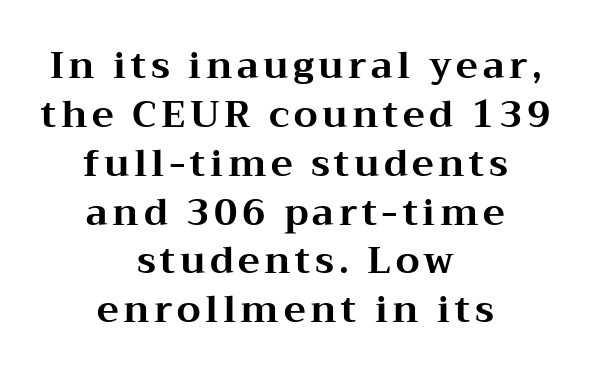
The image shows 37 px bold, wide serif type, upright; set centered, normal line spacing (1.32x), not underlined; medium stroke contrast and a medium x-height.
